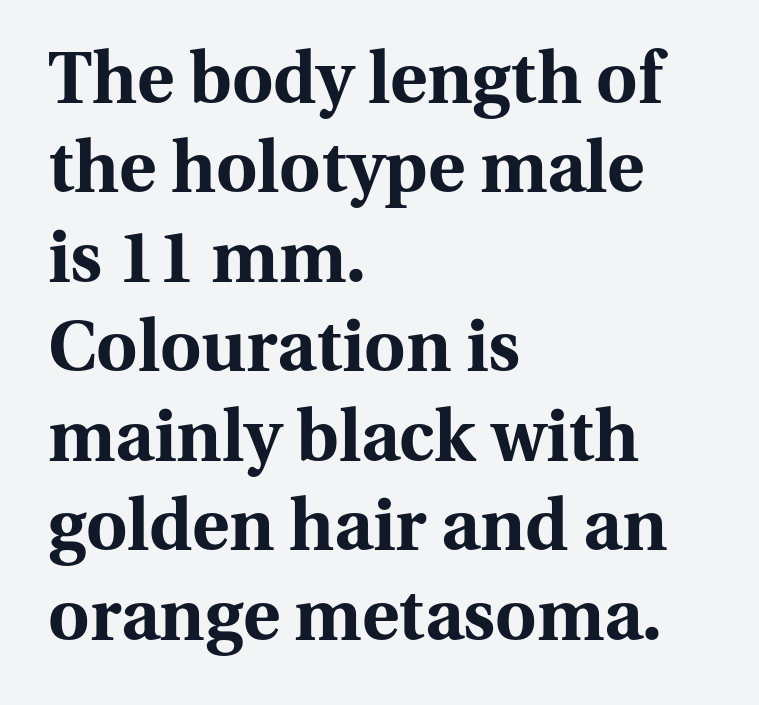
The letterforms sit shoulder to shoulder at normal distance. Is there much room between lines? A standard amount, neither cramped nor airy. Looks like regular typesetting: each glyph gets only the width it needs. Compared with a centered layout, this one pins lines to the left instead. Set as a true bold cut, around the 700 mark. Posture: vertical.
